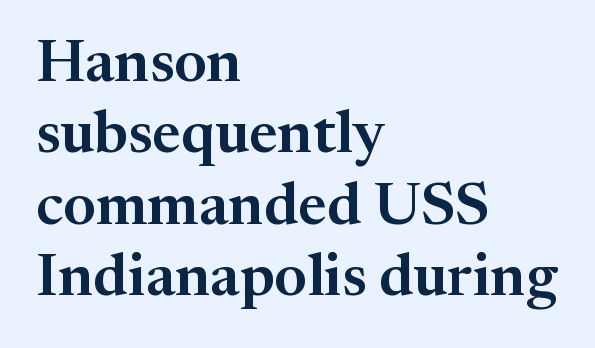
The image shows 60 px serif type, upright; set left-aligned, line spacing 1.19x, normal letter spacing, not underlined; medium stroke contrast and a medium x-height.
